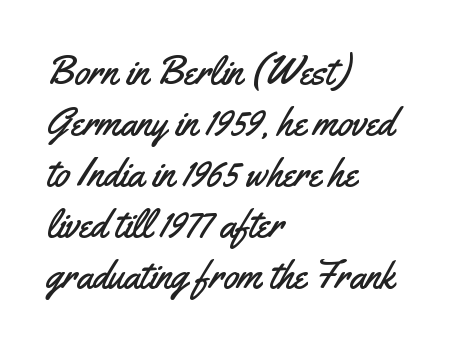
The image shows 39 px condensed sans-serif type; set left-aligned, normal line spacing (1.31x), normal letter spacing, not underlined; medium stroke contrast and a small x-height.
